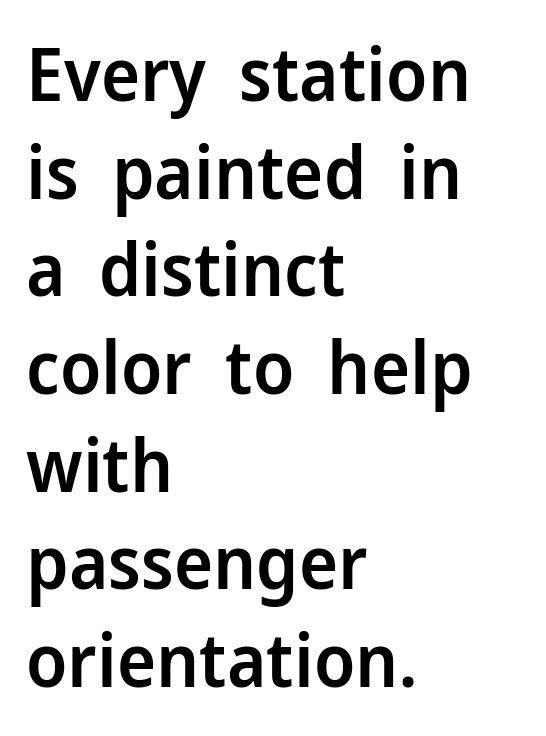
Q: Is the text bold? A: Semi-bold.
Q: Is the text italic (slanted)? A: No, it is upright.
Q: Is the typeface a serif or a sans-serif typeface? A: Sans-serif.
Q: Is the text underlined? A: No.
Q: How is the paragraph aligned? A: Left-aligned.
Q: Is the spacing between letters normal or unusually wide? A: Normal.
Q: Is the spacing between lines tight, normal or loose? A: Normal.
Q: Width (condensed, normal, or wide)? A: Normal.
Q: Stroke contrast? A: Low.
Q: x-height? A: Medium.
Q: Monospaced? A: No.
